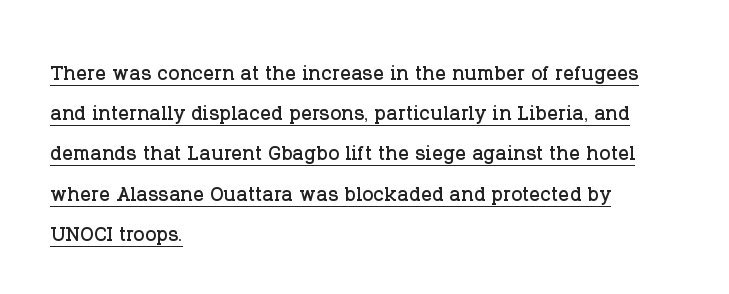
Q: Is the text italic (slanted)? A: No, it is upright.
Q: Is the text underlined? A: Yes.
Q: How is the paragraph aligned? A: Left-aligned.
Q: Is the spacing between letters normal or unusually wide? A: Normal.
Q: Is the spacing between lines tight, normal or loose? A: Normal.
